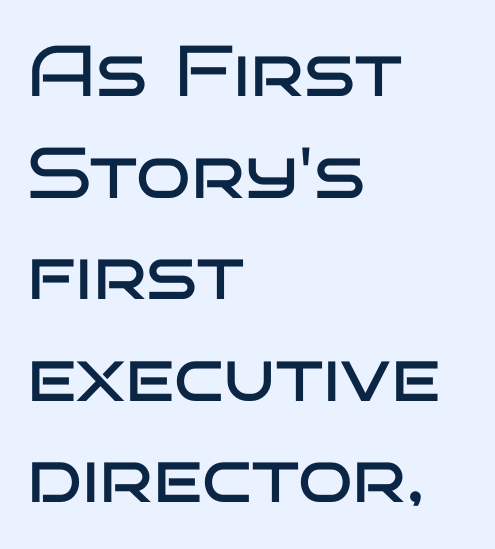
{"serif": "no", "italic": "no", "bold": "no", "weight": "regular", "width": "wide", "stroke_contrast": "low", "x_height": "large", "monospaced": "no", "underline": "no", "align": "left", "line_spacing": "normal", "line_spacing_ratio": 1.41, "letter_spacing": "normal", "letter_spacing_em": 0.0, "glyph_px": 72}
